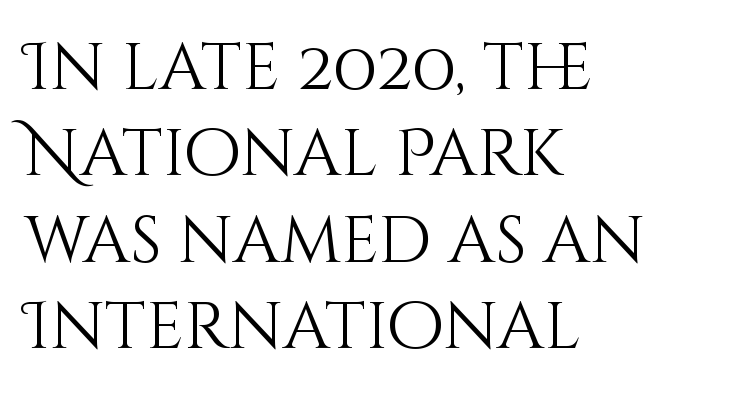
{"italic": "no", "bold": "no", "weight": "light", "width": "normal", "stroke_contrast": "medium", "x_height": "large", "monospaced": "no", "underline": "no", "align": "left", "line_spacing": "normal", "line_spacing_ratio": 1.31, "letter_spacing": "normal", "letter_spacing_em": 0.0, "glyph_px": 66}
